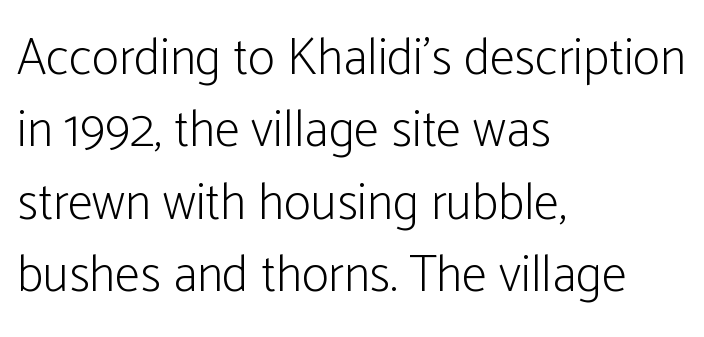
The image shows 51 px light, condensed sans-serif type, upright; set left-aligned, normal line spacing (1.42x), normal letter spacing, not underlined; low stroke contrast and a medium x-height.
